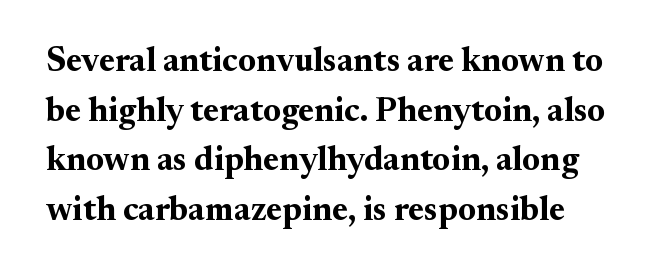
The image shows 34 px bold serif type, upright; set normal line spacing (1.46x), normal letter spacing, not underlined; medium stroke contrast and a small x-height.
